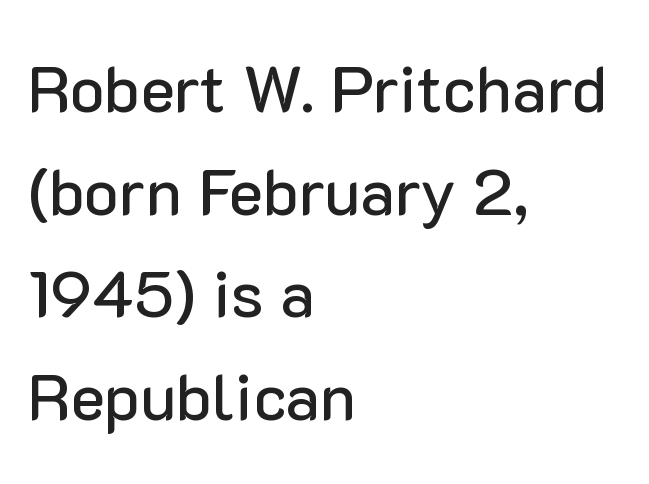
{"serif": "no", "italic": "no", "width": "normal", "stroke_contrast": "low", "x_height": "medium", "monospaced": "no", "underline": "no", "align": "left", "line_spacing": "normal", "line_spacing_ratio": 1.58, "letter_spacing": "normal", "letter_spacing_em": 0.0, "glyph_px": 65}
